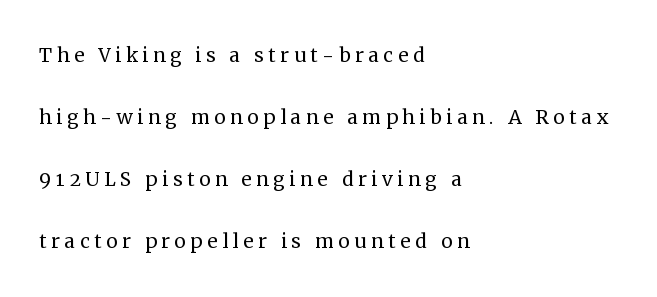
In terms of leading, this rendering errs on the spacious side. No letter is thick-stroked: the sample isn't bold. Each row of text sits above clean, open space. The passage is arranged the way most books set body copy — flush left.
